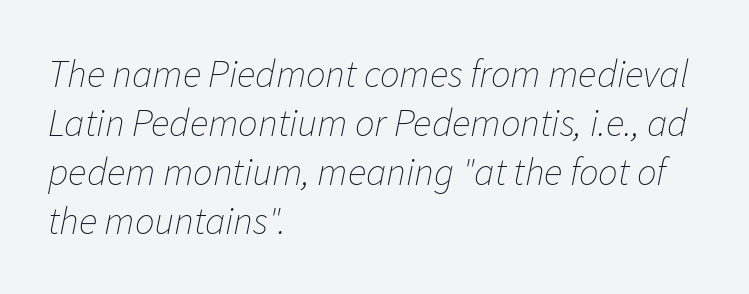
Q: Is the text bold? A: No.
Q: Is the text italic (slanted)? A: Yes, it leans right by about 11 degrees.
Q: Is the text underlined? A: No.
Q: How is the paragraph aligned? A: Left-aligned.
Q: Is the spacing between letters normal or unusually wide? A: Normal.
Q: Is the spacing between lines tight, normal or loose? A: Normal.
Q: Width (condensed, normal, or wide)? A: Normal.
Q: Stroke contrast? A: Low.
Q: x-height? A: Medium.
Q: Monospaced? A: No.
